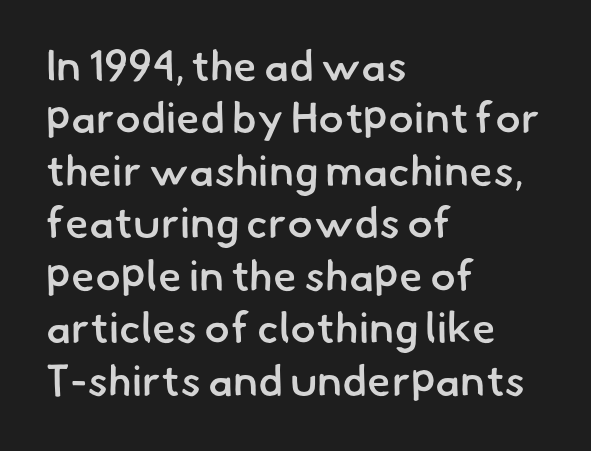
{"serif": "no", "bold": "semi", "weight": "semibold", "width": "normal", "stroke_contrast": "low", "x_height": "small", "monospaced": "no", "underline": "no", "align": "left", "line_spacing_ratio": 1.22, "letter_spacing": "normal", "letter_spacing_em": 0.0, "glyph_px": 43}
